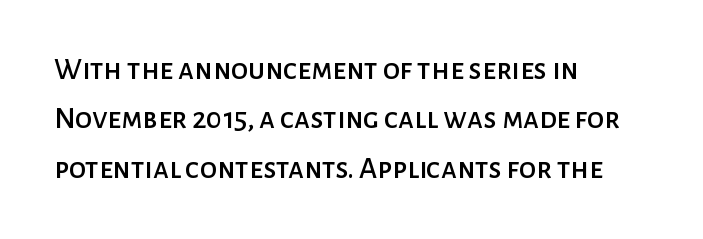
{"serif": "no", "italic": "no", "width": "normal", "stroke_contrast": "low", "x_height": "medium", "monospaced": "no", "underline": "no", "align": "left", "line_spacing": "normal", "line_spacing_ratio": 1.59, "letter_spacing": "normal", "letter_spacing_em": 0.0, "glyph_px": 31}
